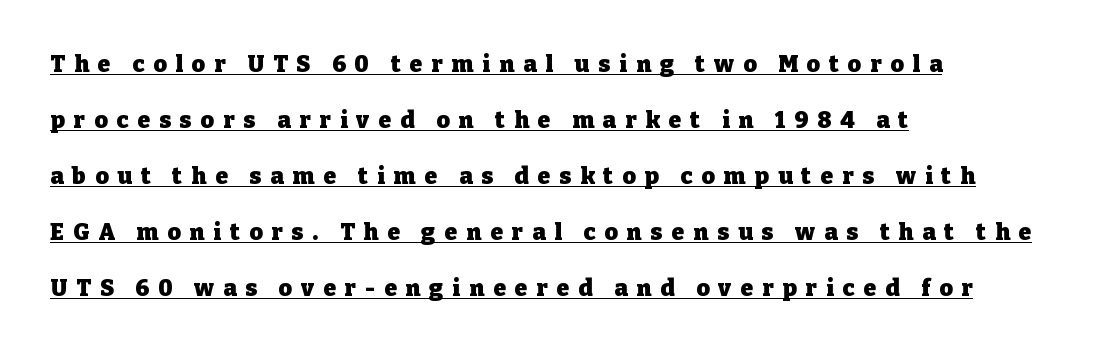
{"italic": "no", "bold": "yes", "underline": "yes", "align": "left", "line_spacing": "loose", "line_spacing_ratio": 2.44, "letter_spacing": "wide", "letter_spacing_em": 0.39, "glyph_px": 23}
